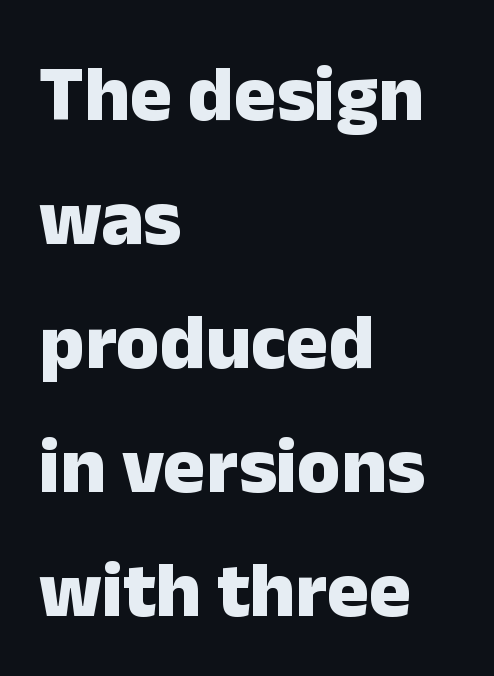
The image shows 79 px heavy sans-serif type, upright; set left-aligned, normal line spacing (1.57x), normal letter spacing, not underlined; low stroke contrast and a medium x-height.
